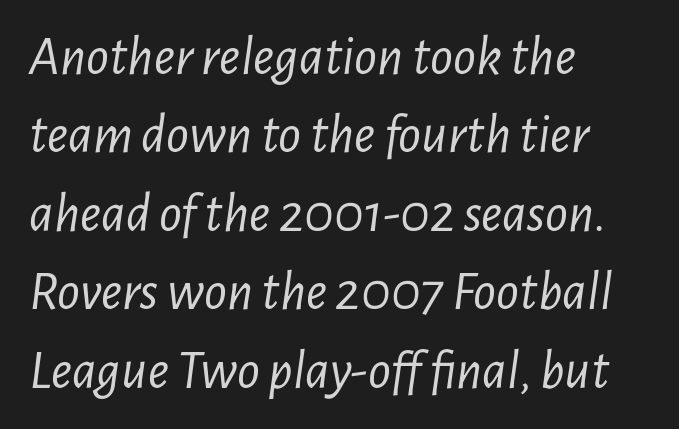
You can tell it's italic because the verticals aren't actually vertical. Underlining? Definitely not there. In terms of letterspacing, this is plain default setting. Layout note: lines flush left. Heaviness? Minimal to ordinary, like unemphasized prose. A typesetter would call this proportional, since set widths differ per character.
